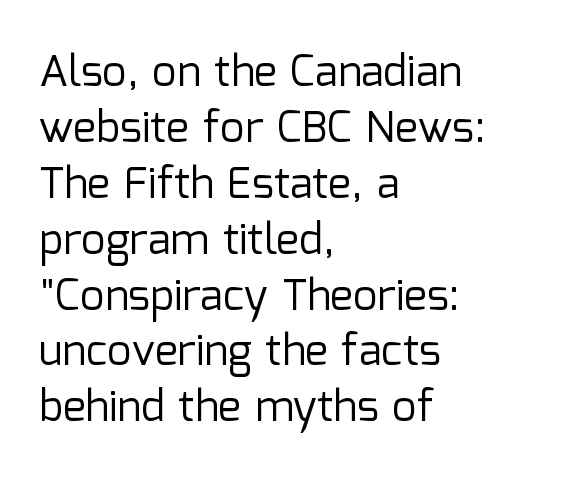
The image shows 43 px regular-weight sans-serif type, upright; set left-aligned, normal line spacing (1.3x), normal letter spacing, not underlined; low stroke contrast and a medium x-height.
